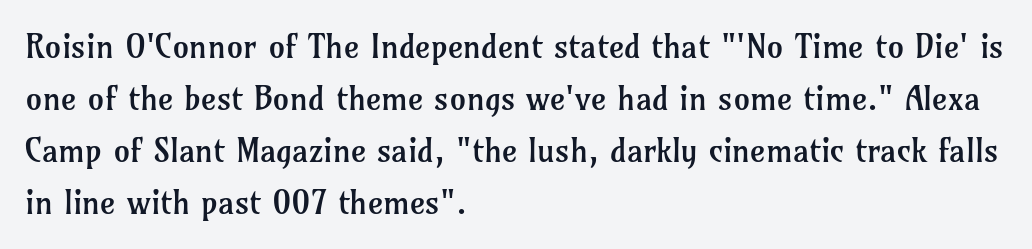
Q: Is the text bold? A: No.
Q: Is the text italic (slanted)? A: No, it is upright.
Q: Is the typeface a serif or a sans-serif typeface? A: Serif.
Q: Is the text underlined? A: No.
Q: How is the paragraph aligned? A: Left-aligned.
Q: Is the spacing between letters normal or unusually wide? A: Normal.
Q: Is the spacing between lines tight, normal or loose? A: Normal.
Q: Width (condensed, normal, or wide)? A: Normal.
Q: Stroke contrast? A: Low.
Q: x-height? A: Medium.
Q: Monospaced? A: No.
